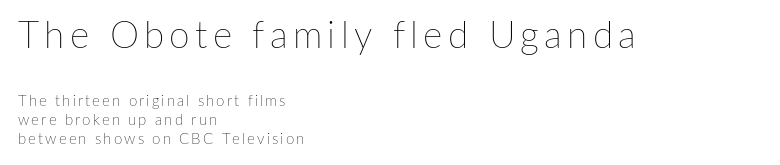
{"italic": "no", "bold": "no", "weight": "thin", "width": "normal", "stroke_contrast": "low", "x_height": "medium", "monospaced": "no", "underline": "no", "align": "left", "line_spacing_ratio": 1.24, "larger_block": "first", "size_ratio": 2.47, "glyph_px": 37}
